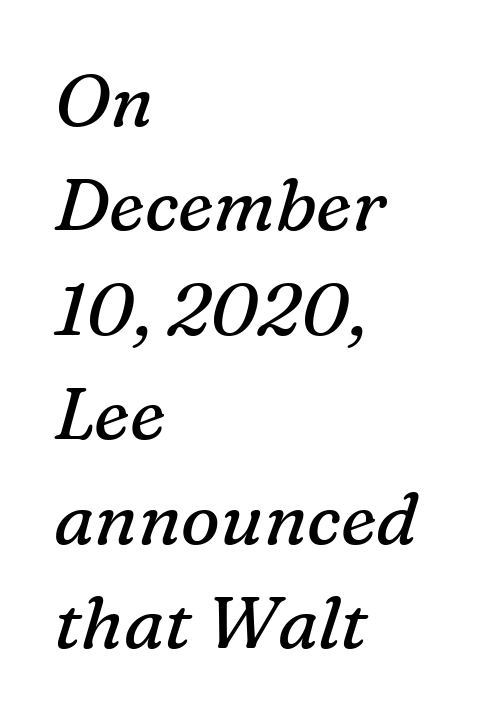
Q: Is the text bold? A: No.
Q: Is the text italic (slanted)? A: Yes, it leans right by about 16 degrees.
Q: Is the typeface a serif or a sans-serif typeface? A: Serif.
Q: Is the text underlined? A: No.
Q: How is the paragraph aligned? A: Left-aligned.
Q: Is the spacing between letters normal or unusually wide? A: Normal.
Q: Is the spacing between lines tight, normal or loose? A: Normal.
Q: Width (condensed, normal, or wide)? A: Normal.
Q: Stroke contrast? A: Medium.
Q: x-height? A: Medium.
Q: Monospaced? A: No.
